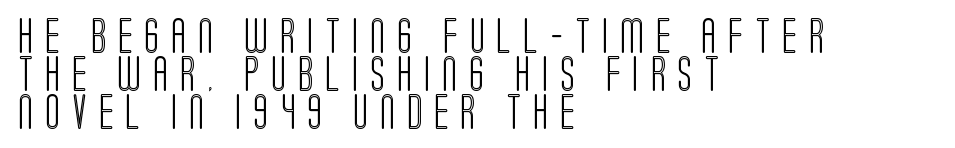
The image shows 35 px condensed type, upright; set left-aligned, tight line spacing (1.09x), unusually wide letter spacing (+0.34 em), not underlined; a large x-height.
